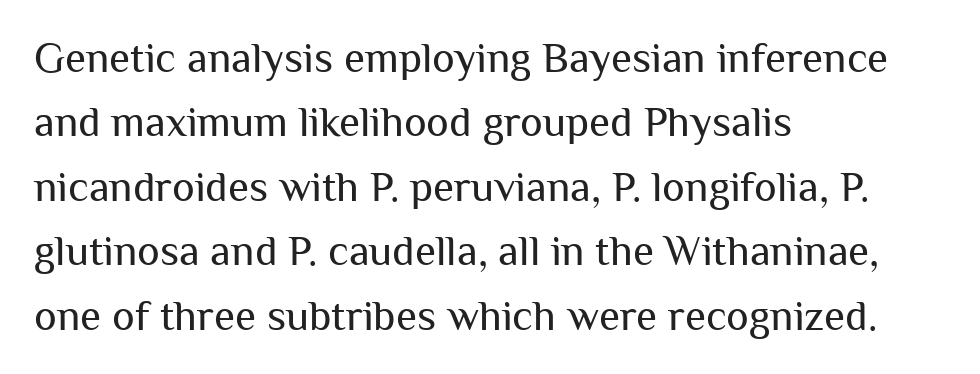
The typesetting does not lean heavy: it is not bold. Characters follow at the spacing the type designer built in. Each letter keeps its own natural width here, so spacing adapts to shape. The zone under the glyphs is completely vacant. Line starts are locked; line ends wander.
